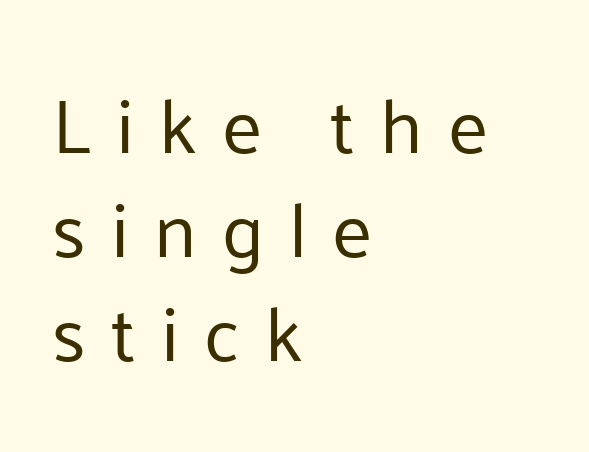
{"serif": "no", "italic": "no", "bold": "no", "weight": "regular", "width": "normal", "stroke_contrast": "low", "x_height": "medium", "monospaced": "no", "underline": "no", "align": "left", "line_spacing": "normal", "line_spacing_ratio": 1.37, "letter_spacing": "wide", "letter_spacing_em": 0.33, "glyph_px": 76}
